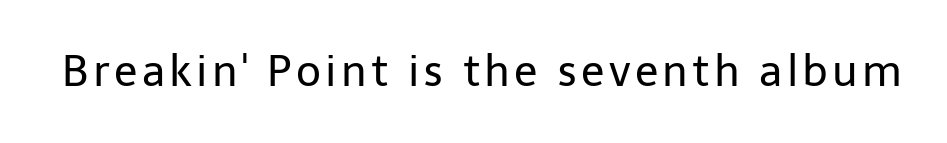
Does the lettering tilt? It doesn't — this is upright. Do the characters align in a grid? No, the font is proportional. Stems here are at most as thick as an everyday book face. Descenders hang freely into open space.
